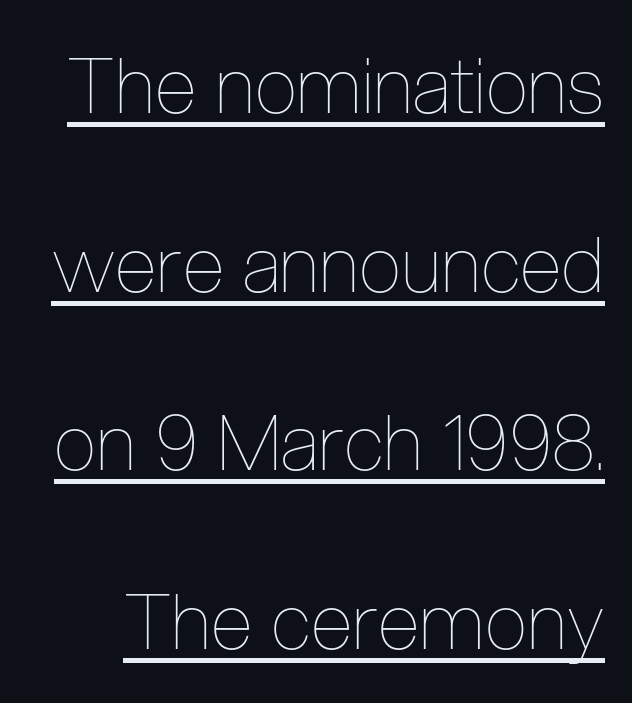
The font is comparable to plain body text, perhaps lighter. The font's upright variant was chosen for this text. In designer terms, the underline attribute is active on this setting. Notice the wide empty band between every row — that's loose leading.
